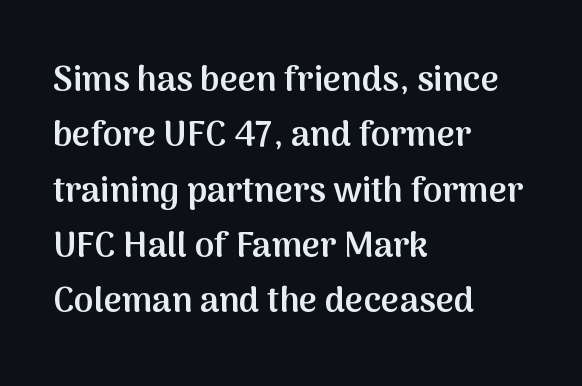
Q: Is the text bold? A: Semi-bold.
Q: Is the text italic (slanted)? A: No, it is upright.
Q: Is the typeface a serif or a sans-serif typeface? A: Sans-serif.
Q: Is the text underlined? A: No.
Q: How is the paragraph aligned? A: Left-aligned.
Q: Is the spacing between letters normal or unusually wide? A: Normal.
Q: Is the spacing between lines tight, normal or loose? A: Normal.
Q: Width (condensed, normal, or wide)? A: Normal.
Q: Stroke contrast? A: Medium.
Q: x-height? A: Medium.
Q: Monospaced? A: No.
